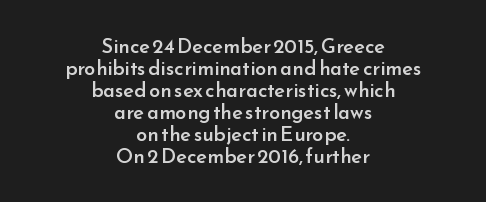
{"italic": "no", "bold": "semi", "underline": "no", "align": "center", "line_spacing": "tight", "line_spacing_ratio": 1.1, "letter_spacing": "normal", "letter_spacing_em": 0.0, "glyph_px": 20}
